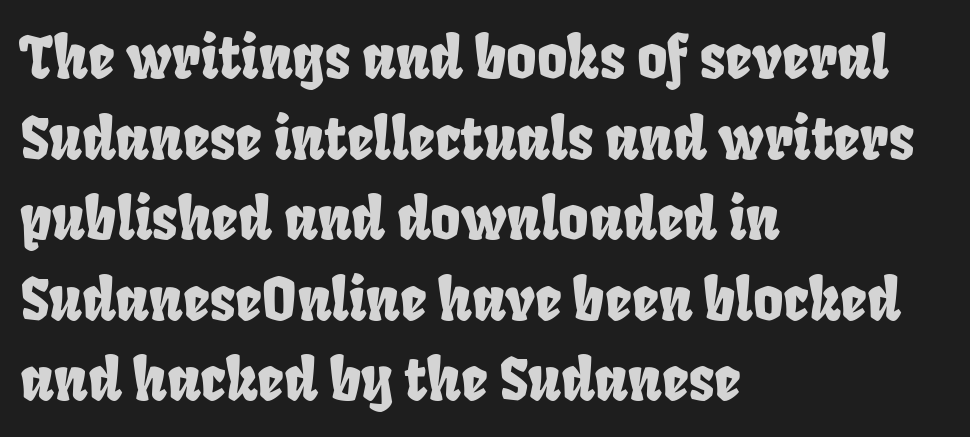
Q: Is the typeface a serif or a sans-serif typeface? A: Sans-serif.
Q: Is the text underlined? A: No.
Q: How is the paragraph aligned? A: Left-aligned.
Q: Is the spacing between letters normal or unusually wide? A: Normal.
Q: Is the spacing between lines tight, normal or loose? A: Normal.
Q: Width (condensed, normal, or wide)? A: Condensed.
Q: Stroke contrast? A: Low.
Q: x-height? A: Large.
Q: Monospaced? A: No.
